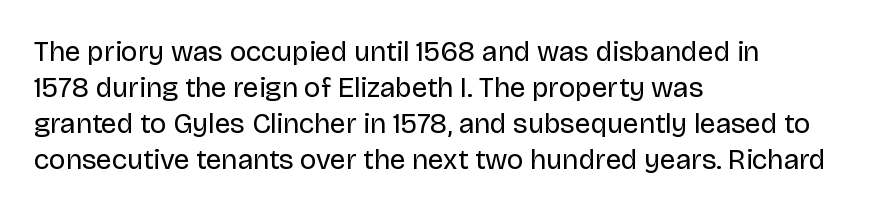
The image shows 28 px regular-weight sans-serif type, upright; set left-aligned, normal line spacing (1.28x), normal letter spacing, not underlined; low stroke contrast and a large x-height.
